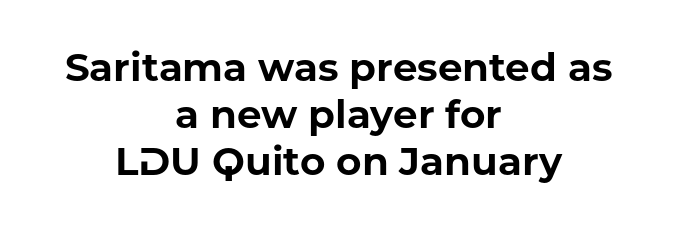
{"serif": "no", "italic": "no", "bold": "yes", "weight": "bold", "width": "normal", "stroke_contrast": "low", "x_height": "medium", "monospaced": "no", "underline": "no", "align": "center", "line_spacing_ratio": 1.2, "letter_spacing": "normal", "letter_spacing_em": 0.0, "glyph_px": 39}
